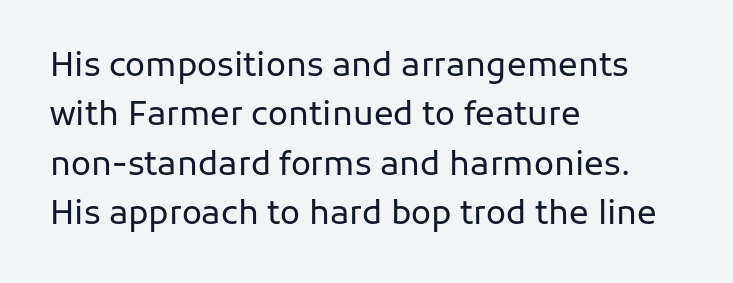
Normally led — the rows are evenly, conventionally spaced. Compared with a typical body face, this is equally light or lighter still. Is this a sans? Yes — the strokes have no serifs. The tracking reads as untouched default to a designer's eye.
